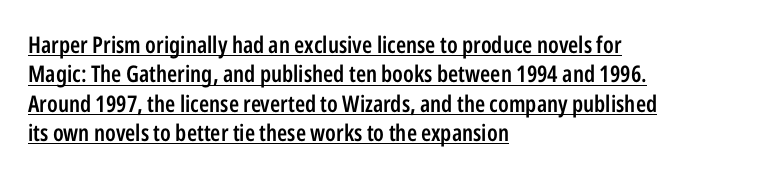
Q: Is the text bold? A: Semi-bold.
Q: Is the text italic (slanted)? A: No, it is upright.
Q: Is the text underlined? A: Yes.
Q: How is the paragraph aligned? A: Left-aligned.
Q: Is the spacing between letters normal or unusually wide? A: Normal.
Q: Is the spacing between lines tight, normal or loose? A: Normal.
